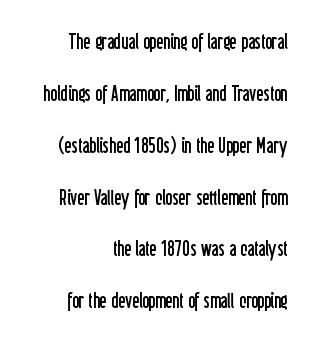
The image shows 21 px text type, upright; set right-aligned, loose line spacing (2.47x), normal letter spacing, not underlined.
